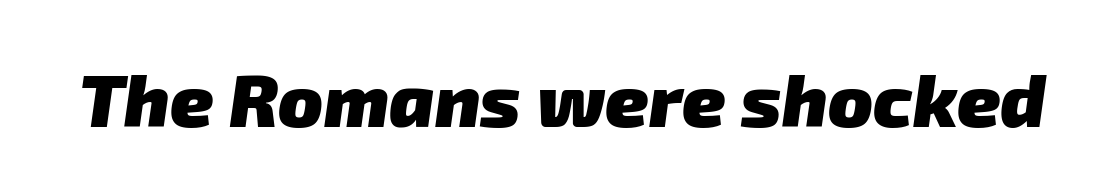
Proportional: the letters do not fall into vertical columns. Each row of text sits above clean, open space. Summary of weight: heavy, a full bold. This rendering leaves character spacing at its baseline value. Each letter's strokes conclude bluntly, with no projecting serifs.
